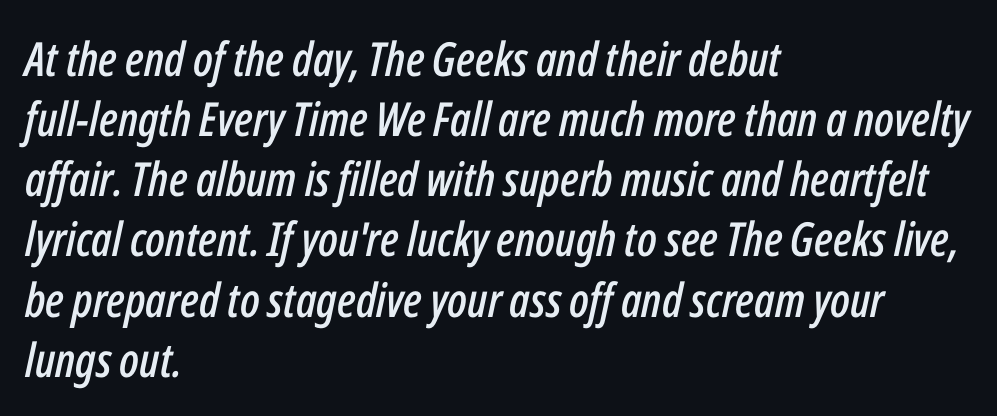
The image shows 47 px condensed type, italic (leaning right); set left-aligned, normal line spacing (1.28x), normal letter spacing, not underlined; low stroke contrast and a medium x-height.
